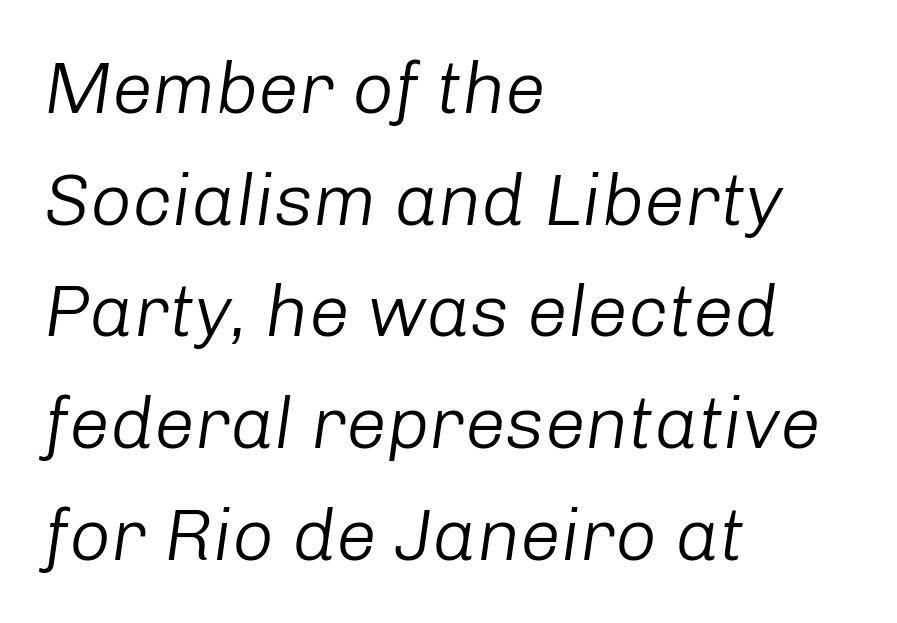
{"italic": "yes", "lean": "right", "slant_degrees": 8, "bold": "no", "weight": "light", "width": "normal", "stroke_contrast": "low", "x_height": "medium", "monospaced": "no", "underline": "no", "align": "left", "line_spacing": "normal", "line_spacing_ratio": 1.53, "letter_spacing": "normal", "letter_spacing_em": 0.0, "glyph_px": 73}
